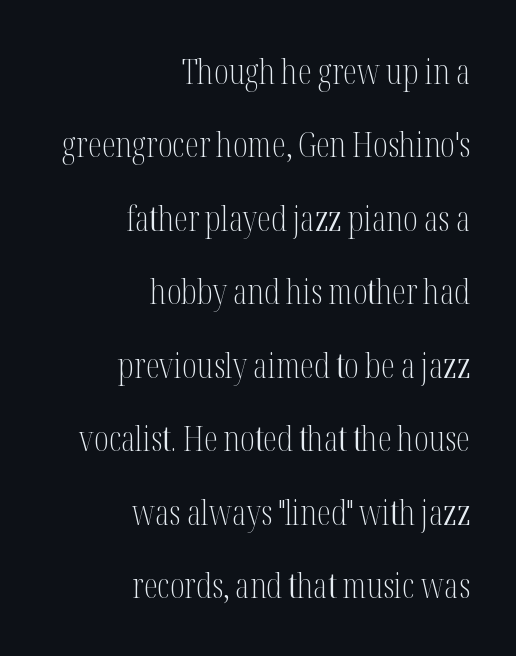
{"serif": "yes", "italic": "no", "bold": "no", "weight": "light", "width": "condensed", "stroke_contrast": "medium", "x_height": "medium", "monospaced": "no", "underline": "no", "align": "right", "line_spacing": "loose", "line_spacing_ratio": 2.1, "letter_spacing": "normal", "letter_spacing_em": 0.0, "glyph_px": 35}
